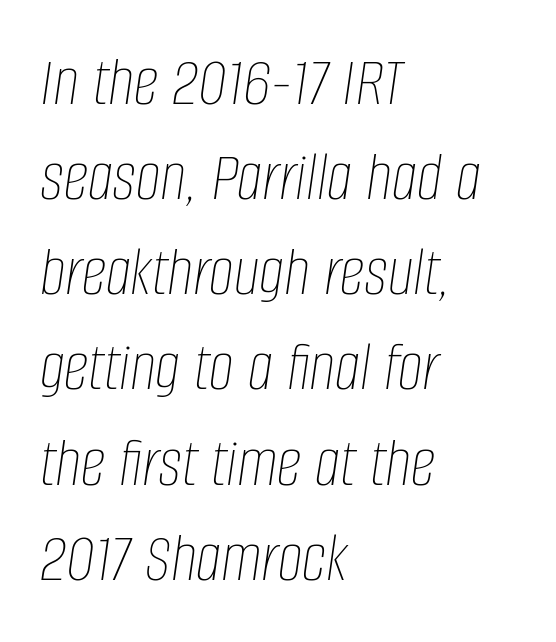
You could call the tracking neutral — neither tight nor loose. If you drew a ruler down the left edge, every line would touch it. The font sits on the lighter half of the weight spectrum, regular included. Is the type slanted? Yes — the strokes lean at a clear angle. Note the varied advance widths — an 'i' is clearly narrower than an 'm'. The space beneath each line is pristine and unruled.
